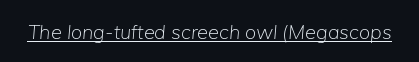
The image shows 20 px text type, italic (leaning right); set normal letter spacing, underlined.
